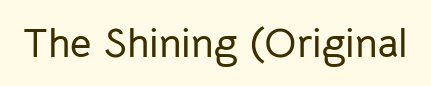
Students, note that the glyphs here touch the page at normal intervals. The gap between lines stays unmarked. The characters display no serif detailing; their extremities are plain. You could not count columns in this text — the font is proportionally spaced. Posture: straight, roman, zero tilt.
